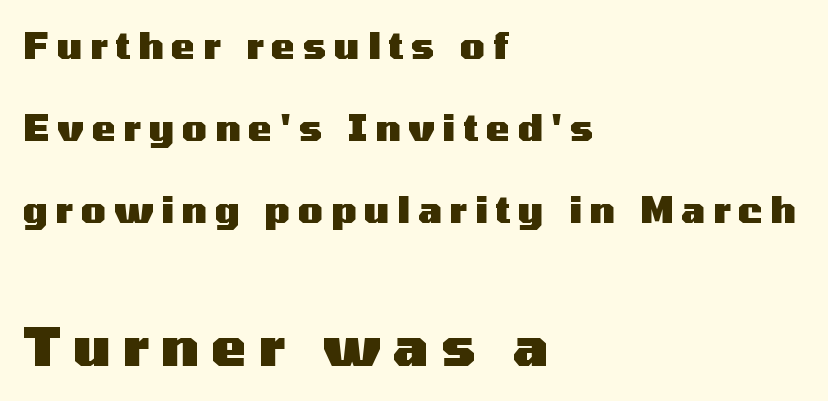
The passage shown is typed in a proportional face where columns would drift. Is there much room between lines? Yes — plenty of vertical air separates them. Block two is the big one; block one sits smaller above it. Strokes here are thick enough to call this a true bold.
